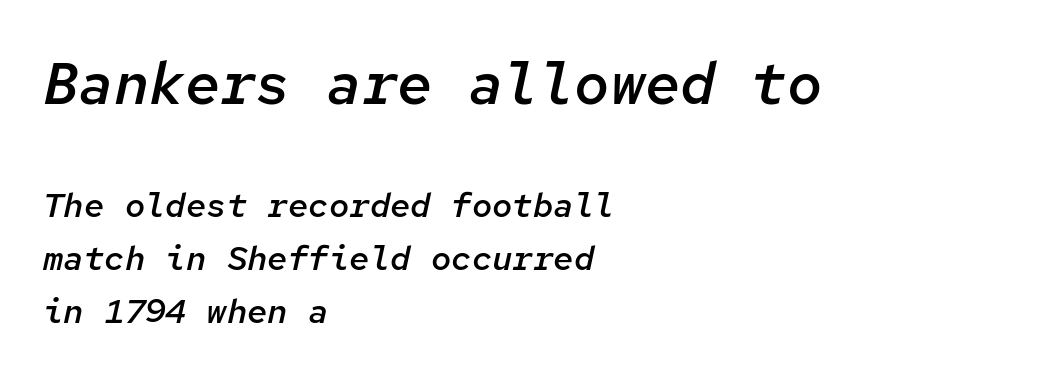
Q: Is the text bold? A: Semi-bold.
Q: Is the text italic (slanted)? A: Yes, it leans right by about 12 degrees.
Q: Is the text underlined? A: No.
Q: How is the paragraph aligned? A: Left-aligned.
Q: Is the spacing between letters normal or unusually wide? A: Normal.
Q: Is the spacing between lines tight, normal or loose? A: Normal.
Q: Which block of text is set in a larger size, the first (top) or the second (bottom)? A: The first (top) one.
Q: Width (condensed, normal, or wide)? A: Normal.
Q: Stroke contrast? A: Low.
Q: x-height? A: Medium.
Q: Monospaced? A: Yes.
